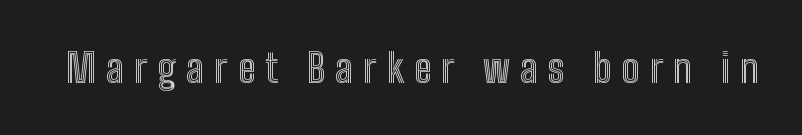
The image shows 40 px condensed type, upright; set unusually wide letter spacing (+0.25 em), not underlined; a medium x-height.
